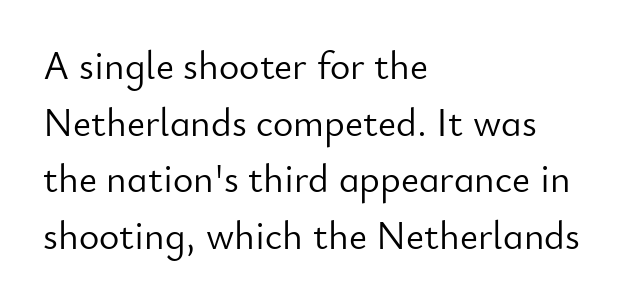
The image shows 39 px light sans-serif type, upright; set left-aligned, normal line spacing (1.45x), normal letter spacing, not underlined; low stroke contrast and a small x-height.
